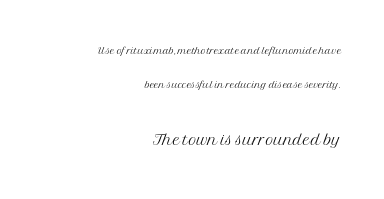
{"bold": "no", "underline": "no", "align": "right", "line_spacing": "loose", "line_spacing_ratio": 2.42, "letter_spacing": "normal", "letter_spacing_em": 0.0, "larger_block": "second", "size_ratio": 1.57, "glyph_px": 22}
